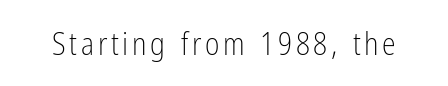
Q: Is the text bold? A: No.
Q: Is the text italic (slanted)? A: No, it is upright.
Q: Is the typeface a serif or a sans-serif typeface? A: Sans-serif.
Q: Is the text underlined? A: No.
Q: Width (condensed, normal, or wide)? A: Condensed.
Q: Stroke contrast? A: Low.
Q: x-height? A: Medium.
Q: Monospaced? A: No.
